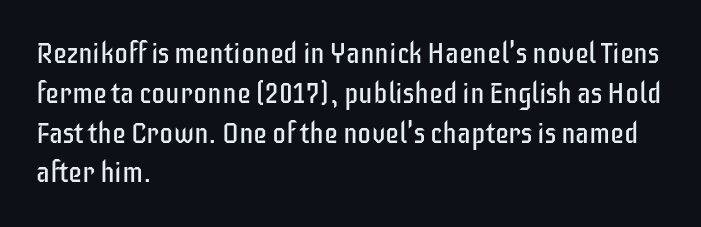
Rows of type keep a routine distance in the vertical direction. A clean baseline with only descenders dipping below it. Compared with a typical body face, this is equally light or lighter still. Each letter keeps its own natural width here, so spacing adapts to shape. You could call the tracking neutral — neither tight nor loose. Observe the absence of serifs on each vertical stroke in this sample.
